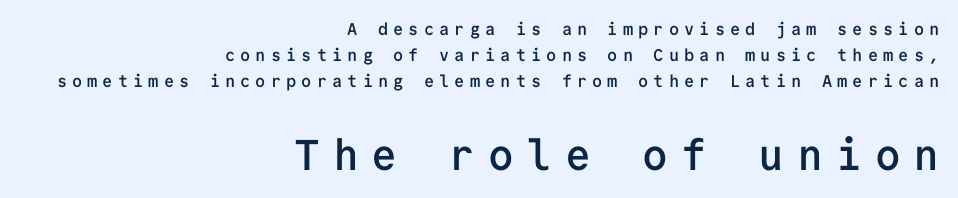
The rag falls on the left side of this text block. Here the designer chose a console-style face with uniform glyph widths. Clear beneath every line of the passage. Is this a sans? Yes — the strokes have no serifs. The lines sit at an ordinary, default distance from one another. Letter spacing: wide.
